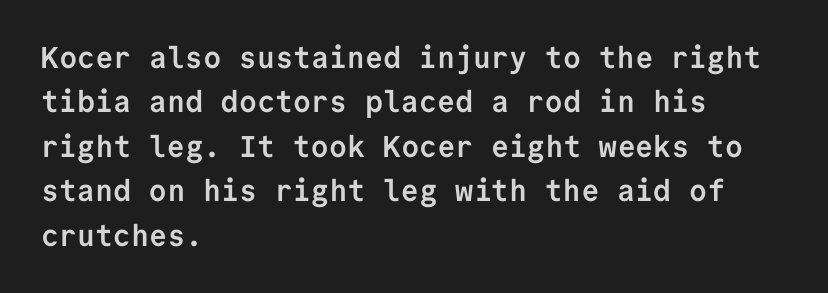
The image shows 30 px semibold sans-serif type, upright, monospaced; set left-aligned, normal line spacing (1.48x), normal letter spacing, not underlined; low stroke contrast and a medium x-height.
